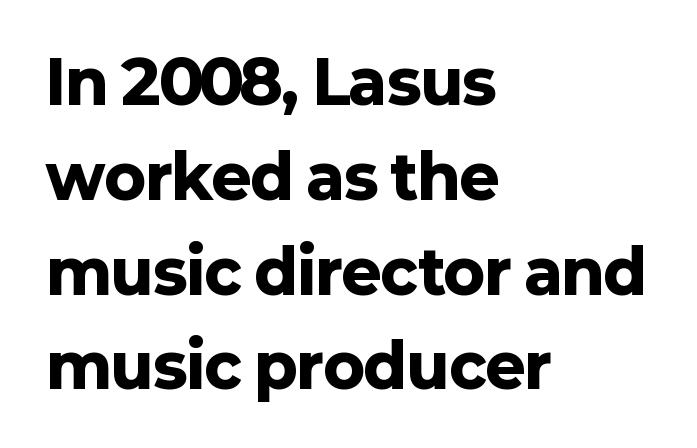
Q: Is the text bold? A: Yes.
Q: Is the text italic (slanted)? A: No, it is upright.
Q: Is the typeface a serif or a sans-serif typeface? A: Sans-serif.
Q: Is the text underlined? A: No.
Q: How is the paragraph aligned? A: Left-aligned.
Q: Is the spacing between letters normal or unusually wide? A: Normal.
Q: Is the spacing between lines tight, normal or loose? A: Normal.
Q: Width (condensed, normal, or wide)? A: Normal.
Q: Stroke contrast? A: Low.
Q: x-height? A: Medium.
Q: Monospaced? A: No.
